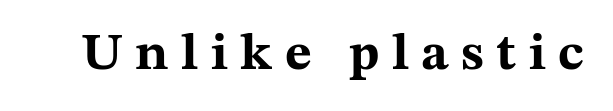
The image shows 52 px bold, wide serif type, upright; set unusually wide letter spacing (+0.24 em), not underlined; medium stroke contrast and a medium x-height.
